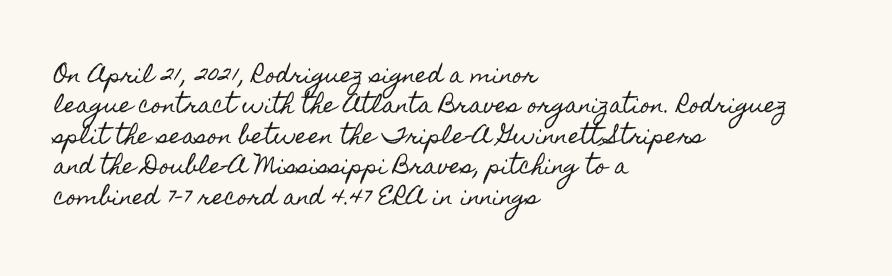
{"underline": "no", "align": "left", "line_spacing": "normal", "line_spacing_ratio": 1.45, "letter_spacing": "normal", "letter_spacing_em": 0.0, "glyph_px": 21}
